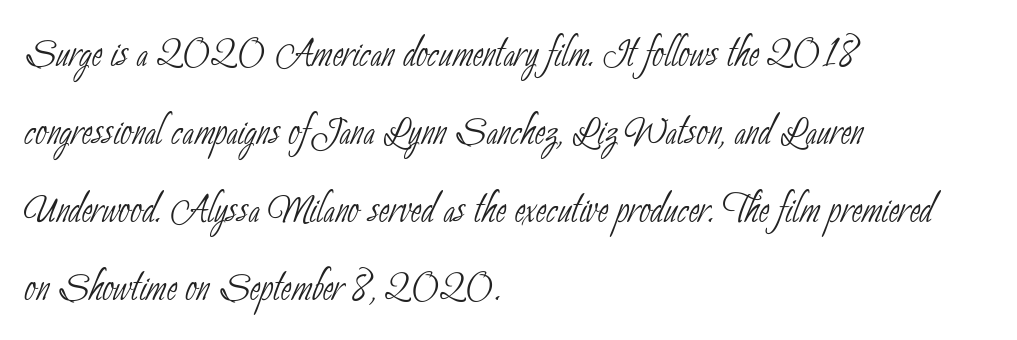
The image shows 51 px thin, condensed sans-serif type; set left-aligned, normal line spacing (1.53x), normal letter spacing, not underlined; low stroke contrast and a small x-height.
